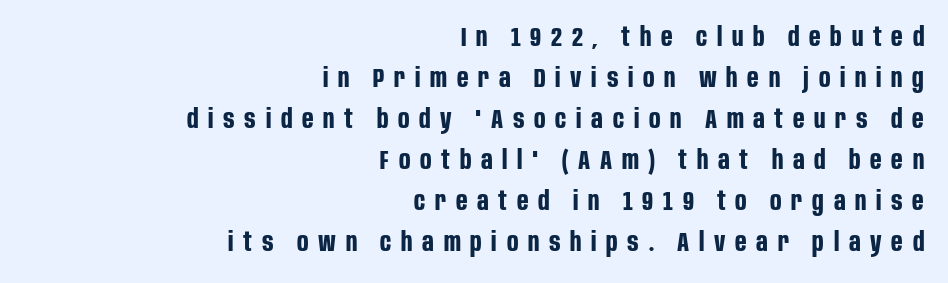
The type sits square on the baseline with zero lean. Horizontal alignment here is rightward, an uncommon choice for prose. Notice how thick the strokes are: this is what a full bold looks like. Spacing between characters has been opened up far beyond the box default.
